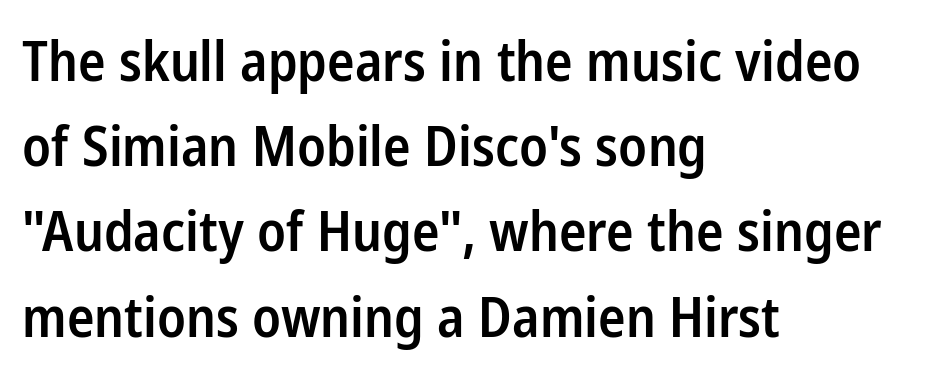
{"serif": "no", "italic": "no", "bold": "semi", "weight": "semibold", "width": "condensed", "stroke_contrast": "low", "x_height": "medium", "monospaced": "no", "underline": "no", "align": "left", "line_spacing": "normal", "line_spacing_ratio": 1.55, "letter_spacing": "normal", "letter_spacing_em": 0.0, "glyph_px": 55}
